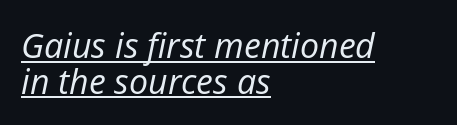
The font sits on the lighter half of the weight spectrum, regular included. Does the lettering tilt? It does — this is italic. The leading is snug, giving the passage a crowded texture. The typesetter chose a ragged-right arrangement here. Inter-character spacing is left at the font's built-in metrics.
